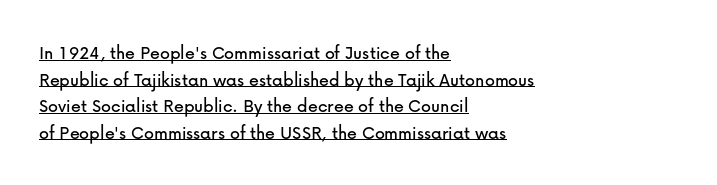
The image shows 20 px text type, upright; set left-aligned, normal line spacing (1.33x), normal letter spacing, underlined.
